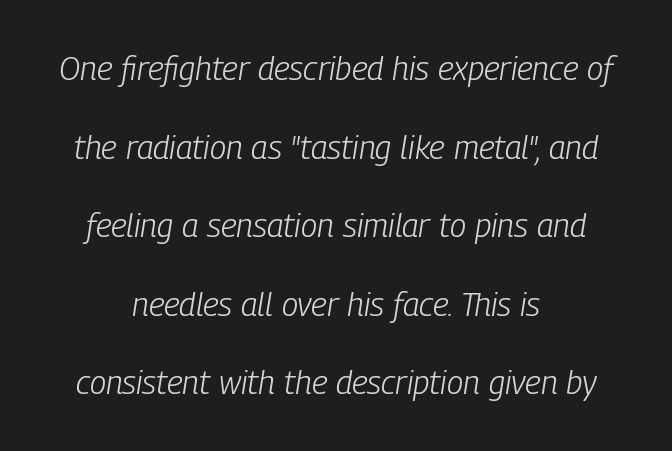
The image shows 33 px light, condensed type, italic (leaning right); set centered, loose line spacing (2.38x), normal letter spacing, not underlined; low stroke contrast and a medium x-height.
